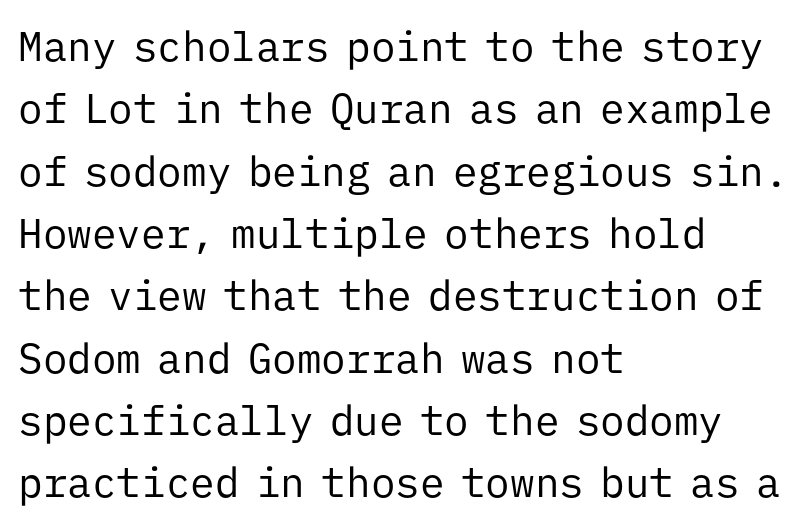
{"serif": "no", "italic": "no", "bold": "no", "weight": "regular", "width": "normal", "stroke_contrast": "low", "x_height": "medium", "monospaced": "yes", "underline": "no", "align": "left", "line_spacing": "normal", "line_spacing_ratio": 1.52, "letter_spacing": "normal", "letter_spacing_em": 0.0, "glyph_px": 41}
